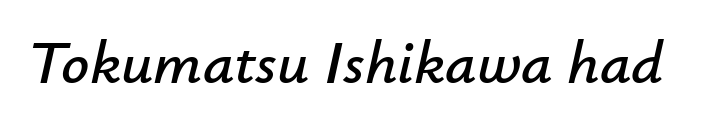
Q: Is the text italic (slanted)? A: Yes, it leans right by about 12 degrees.
Q: Is the text underlined? A: No.
Q: Is the spacing between letters normal or unusually wide? A: Normal.
Q: Width (condensed, normal, or wide)? A: Normal.
Q: Stroke contrast? A: Low.
Q: x-height? A: Small.
Q: Monospaced? A: No.
